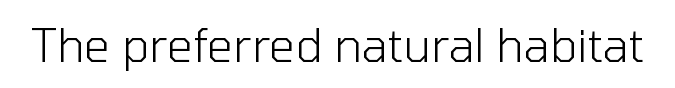
Q: Is the text bold? A: No.
Q: Is the text italic (slanted)? A: No, it is upright.
Q: Is the typeface a serif or a sans-serif typeface? A: Sans-serif.
Q: Is the text underlined? A: No.
Q: Is the spacing between letters normal or unusually wide? A: Normal.
Q: Width (condensed, normal, or wide)? A: Normal.
Q: Stroke contrast? A: Low.
Q: x-height? A: Medium.
Q: Monospaced? A: No.
